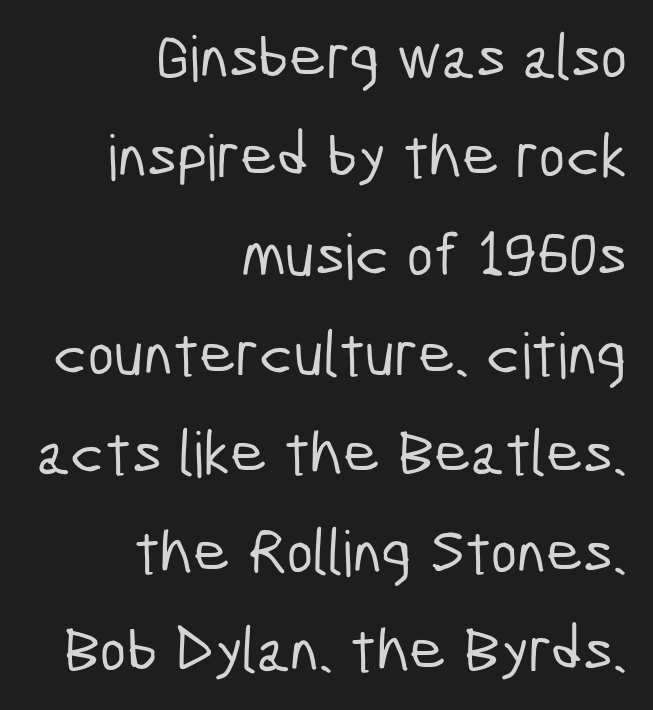
The text was rendered using a sans face with plain stroke endings. Looks like regular typesetting: each glyph gets only the width it needs. Unmarked baselines from the first word to the last. No extra tracking has been applied to these lines. The leading is moderate, giving the passage an even texture. This sample is right-justified, so line beginnings fall wherever the words allow.
